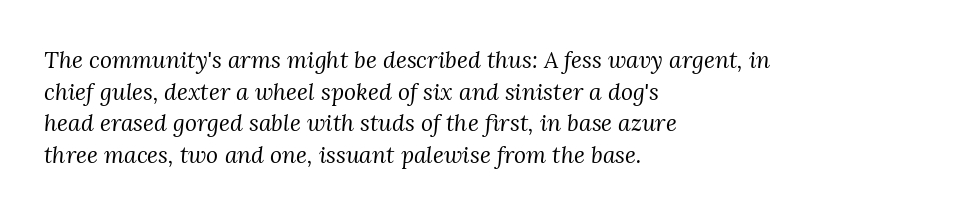
Q: Is the text bold? A: No.
Q: Is the text italic (slanted)? A: Yes, it leans right by about 3 degrees.
Q: Is the text underlined? A: No.
Q: How is the paragraph aligned? A: Left-aligned.
Q: Is the spacing between letters normal or unusually wide? A: Normal.
Q: Is the spacing between lines tight, normal or loose? A: Normal.
